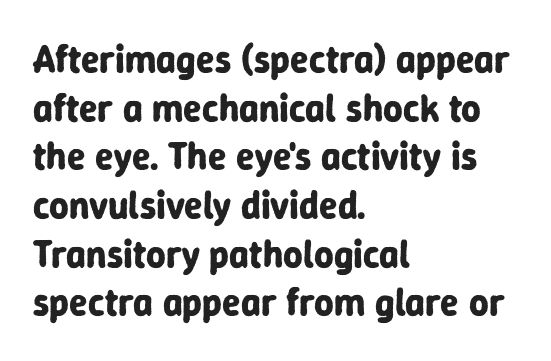
The image shows 38 px bold sans-serif type, upright; set left-aligned, normal line spacing (1.28x), normal letter spacing, not underlined; low stroke contrast and a medium x-height.
